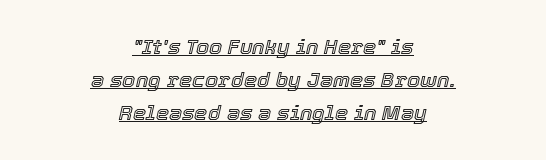
{"italic": "yes", "lean": "right", "slant_degrees": 12, "underline": "yes", "align": "center", "line_spacing": "normal", "line_spacing_ratio": 1.57, "letter_spacing": "normal", "letter_spacing_em": 0.0, "glyph_px": 21}
